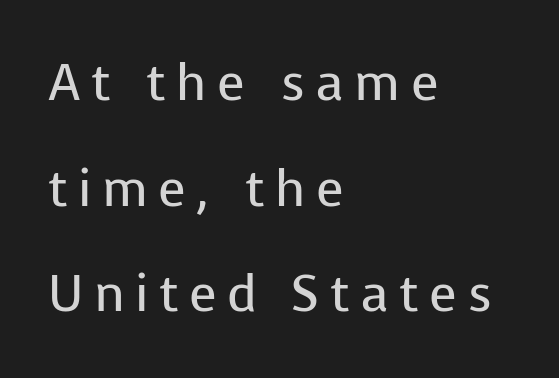
The image shows 51 px regular-weight sans-serif type, upright; set left-aligned, loose line spacing (2.07x), unusually wide letter spacing (+0.2 em), not underlined; low stroke contrast and a medium x-height.
